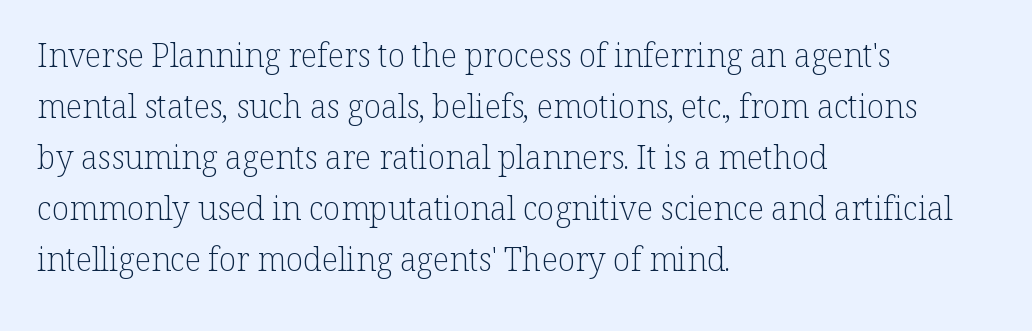
{"serif": "yes", "italic": "no", "bold": "no", "weight": "light", "width": "normal", "stroke_contrast": "low", "x_height": "medium", "monospaced": "no", "underline": "no", "align": "left", "line_spacing": "normal", "line_spacing_ratio": 1.59, "letter_spacing": "normal", "letter_spacing_em": 0.0, "glyph_px": 32}
